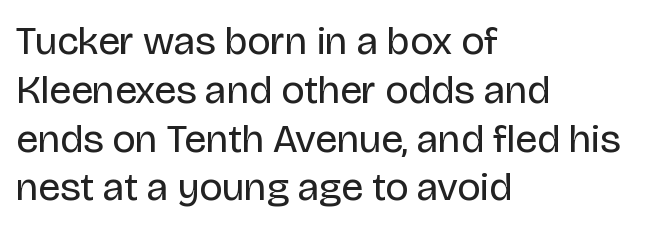
The image shows 40 px regular-weight sans-serif type, upright; set left-aligned, line spacing 1.22x, normal letter spacing, not underlined; low stroke contrast and a large x-height.
